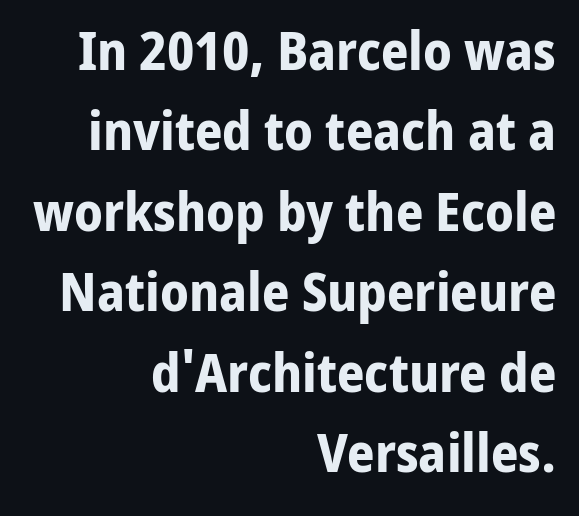
The image shows 54 px bold sans-serif type, upright; set right-aligned, normal line spacing (1.49x), normal letter spacing, not underlined; low stroke contrast and a medium x-height.
